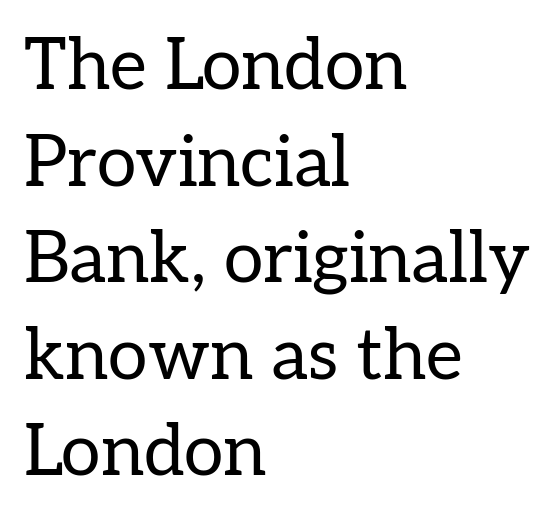
{"serif": "yes", "italic": "no", "bold": "no", "weight": "regular", "width": "normal", "stroke_contrast": "low", "x_height": "medium", "monospaced": "no", "underline": "no", "align": "left", "line_spacing": "normal", "line_spacing_ratio": 1.36, "letter_spacing": "normal", "letter_spacing_em": 0.0, "glyph_px": 71}
